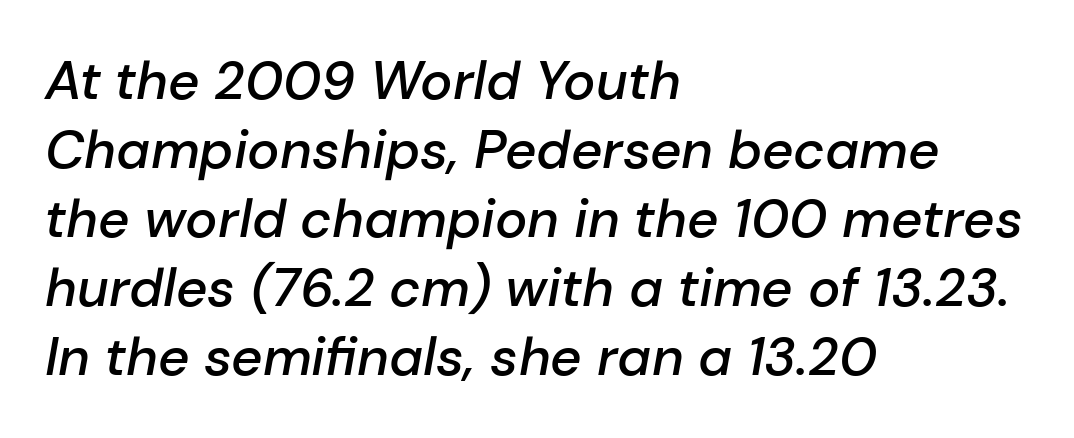
{"italic": "yes", "lean": "right", "slant_degrees": 10, "bold": "semi", "weight": "semibold", "width": "normal", "stroke_contrast": "low", "x_height": "medium", "monospaced": "no", "underline": "no", "align": "left", "line_spacing": "normal", "line_spacing_ratio": 1.28, "letter_spacing": "normal", "letter_spacing_em": 0.0, "glyph_px": 54}
